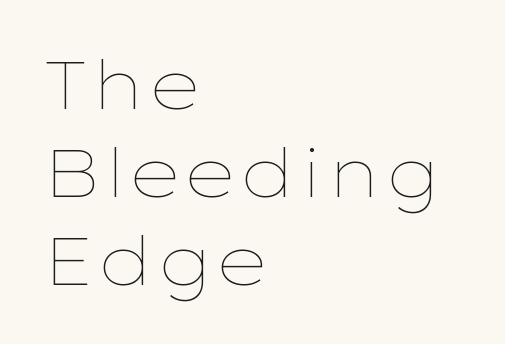
{"italic": "no", "bold": "no", "weight": "thin", "width": "wide", "stroke_contrast": "low", "x_height": "medium", "monospaced": "no", "underline": "no", "align": "left", "line_spacing": "normal", "line_spacing_ratio": 1.31, "letter_spacing": "normal", "letter_spacing_em": 0.0, "glyph_px": 67}
